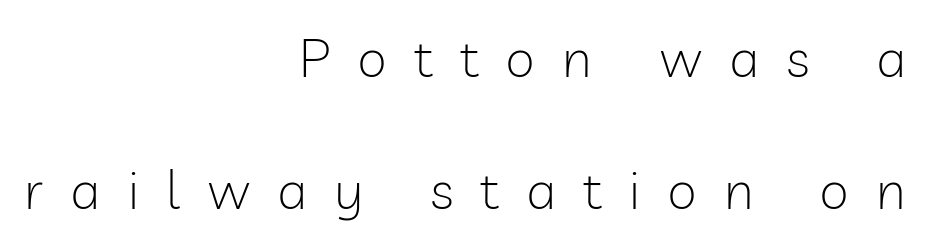
{"serif": "no", "italic": "no", "bold": "no", "weight": "light", "width": "normal", "stroke_contrast": "low", "x_height": "medium", "monospaced": "no", "underline": "no", "align": "right", "line_spacing": "loose", "line_spacing_ratio": 2.45, "letter_spacing": "wide", "letter_spacing_em": 0.5, "glyph_px": 54}
